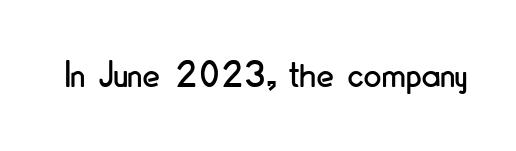
Beneath every word, the page is bare. Here the glyphs are tracked normally, forming tight word shapes. Italic: no, the glyphs are upright roman. Proportional: the letters do not fall into vertical columns. This is sans-serif lettering, the kind often seen on screens and signage.
